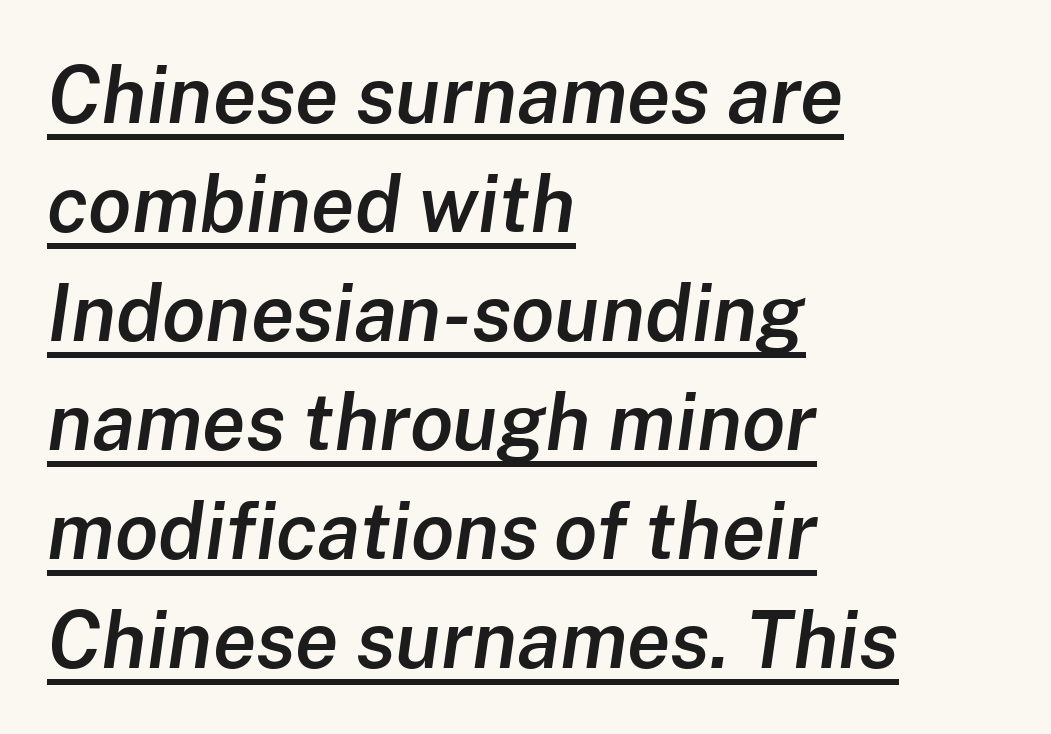
The specimen includes a rule beneath the text block's lines. Set as a demibold, roughly 600 on the weight scale. The gaps between neighbouring characters are ordinary and unremarkable. Does the leading feel generous? No, just average. If you drew a line through each stem, it would be angled. This sample has the flowing, uneven cadence of proportional lettering.
